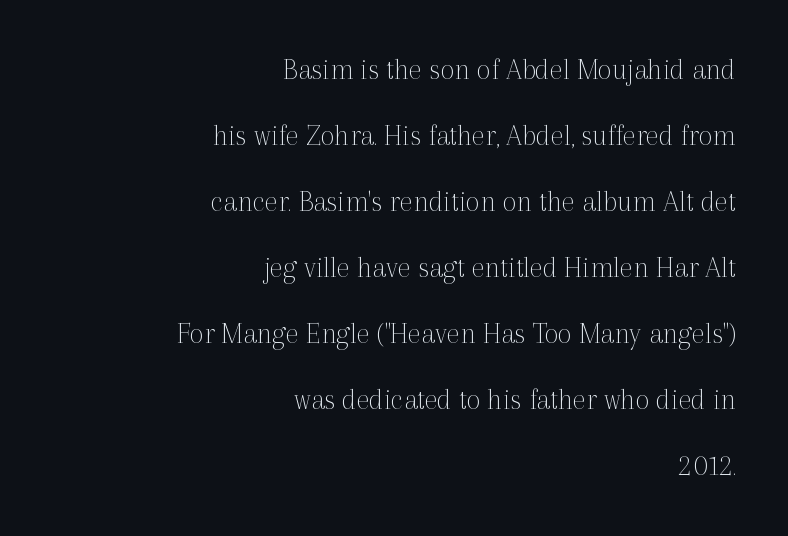
The image shows 31 px thin serif type, upright; set right-aligned, loose line spacing (2.13x), normal letter spacing, not underlined; a medium x-height.
